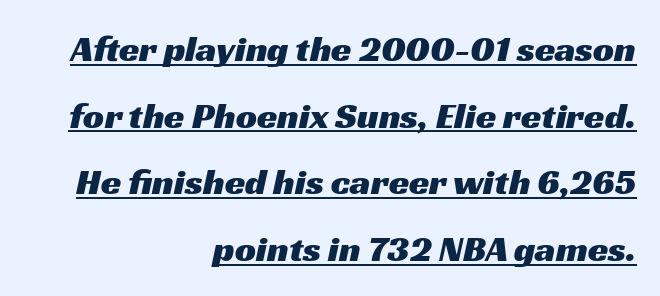
{"serif": "no", "width": "wide", "stroke_contrast": "medium", "x_height": "medium", "monospaced": "no", "underline": "yes", "align": "right", "line_spacing_ratio": 1.8, "letter_spacing": "normal", "letter_spacing_em": 0.0, "glyph_px": 37}
